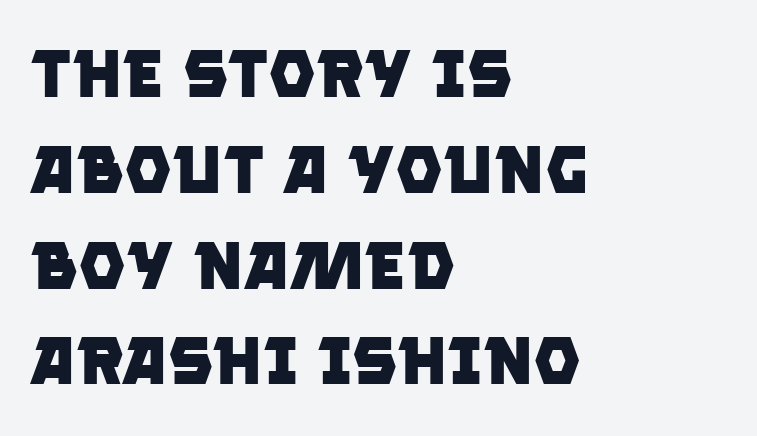
The image shows 67 px heavy sans-serif type; set left-aligned, normal line spacing (1.43x), normal letter spacing, not underlined; low stroke contrast and a large x-height.
